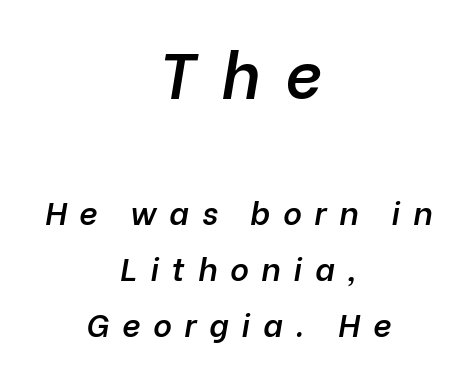
The image shows 64 px semibold type, italic (leaning right); set centered, line spacing 1.76x, unusually wide letter spacing (+0.4 em), not underlined; the first (top) block is 2.0x larger; low stroke contrast and a medium x-height.
